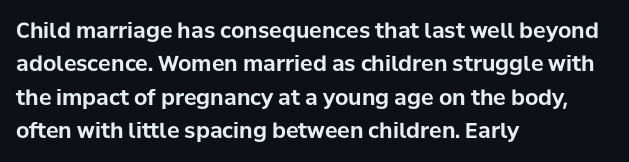
The lines sit at an ordinary, default distance from one another. Bare-footed words on every line. The rendering uses a bold face; every stroke is thick and dark. Posture: upright roman.
